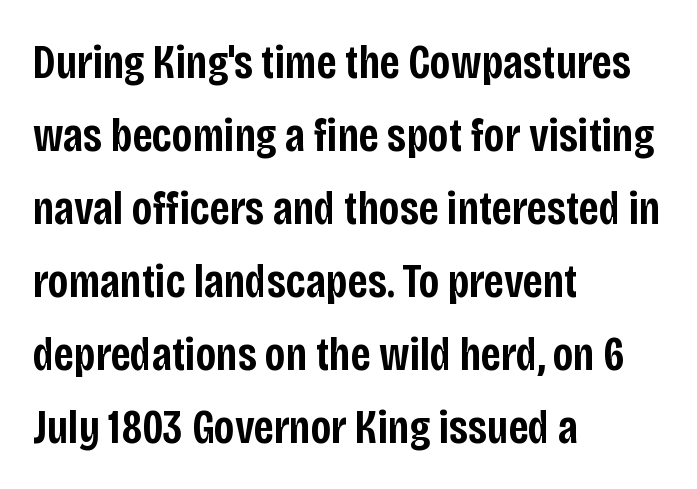
Each row of text sits above clean, open space. The setting favours the left margin, as ordinary paragraphs usually do. Students, observe: this is what conventionally led text looks like. Semibold letterforms, between regular and bold.
